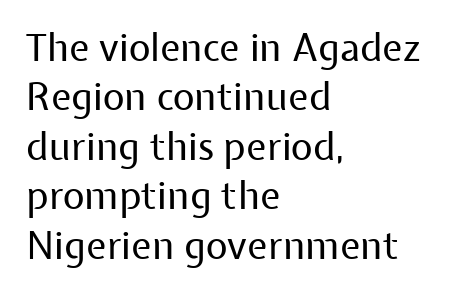
{"serif": "no", "italic": "no", "bold": "no", "weight": "regular", "width": "normal", "stroke_contrast": "low", "x_height": "medium", "monospaced": "no", "underline": "no", "align": "left", "line_spacing": "normal", "line_spacing_ratio": 1.3, "letter_spacing": "normal", "letter_spacing_em": 0.0, "glyph_px": 38}
